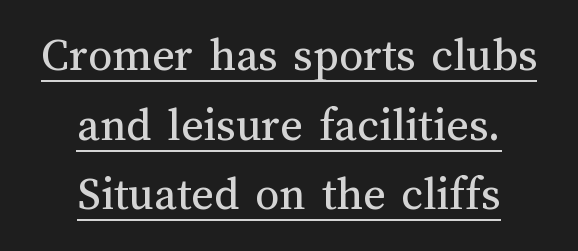
The image shows 48 px regular-weight type, upright; set centered, normal line spacing (1.45x), normal letter spacing, underlined; medium stroke contrast and a medium x-height.
